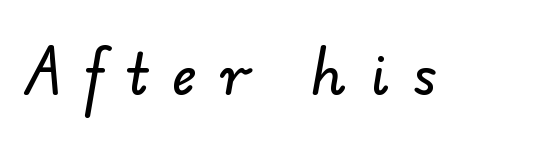
{"serif": "no", "width": "normal", "stroke_contrast": "low", "x_height": "small", "monospaced": "no", "underline": "no", "letter_spacing": "wide", "letter_spacing_em": 0.46, "glyph_px": 54}
